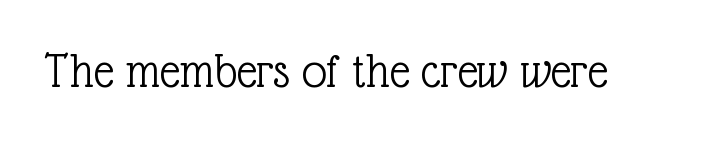
Is this a fixed-width face? No — the glyphs have proportional, varying widths. Ordinary non-slanted type is in use. Observe the ordinary spacing: letters are neighbours, not strangers. Bare-footed words on every line.
